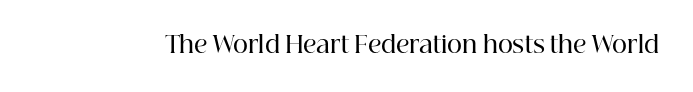
{"italic": "no", "bold": "semi", "underline": "no", "letter_spacing": "normal", "letter_spacing_em": 0.0, "glyph_px": 23}
